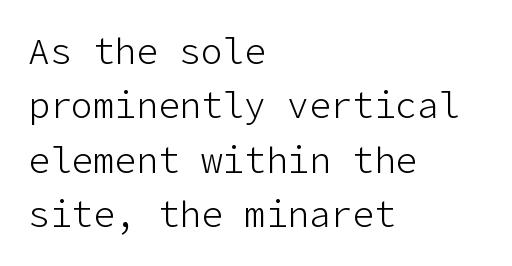
Q: Is the text bold? A: No.
Q: Is the text italic (slanted)? A: No, it is upright.
Q: Is the typeface a serif or a sans-serif typeface? A: Sans-serif.
Q: Is the text underlined? A: No.
Q: How is the paragraph aligned? A: Left-aligned.
Q: Is the spacing between letters normal or unusually wide? A: Normal.
Q: Is the spacing between lines tight, normal or loose? A: Normal.
Q: Width (condensed, normal, or wide)? A: Normal.
Q: Stroke contrast? A: Low.
Q: x-height? A: Medium.
